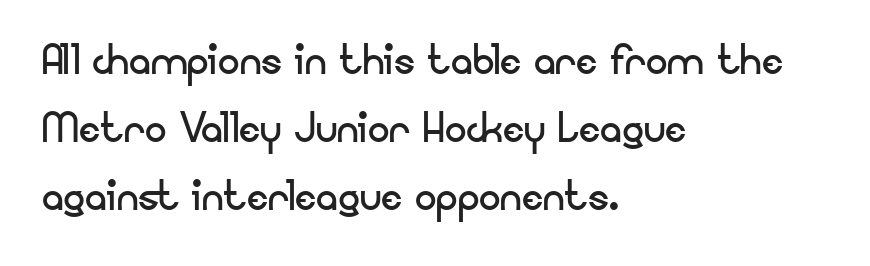
Q: Is the text bold? A: No.
Q: Is the text italic (slanted)? A: No, it is upright.
Q: Is the typeface a serif or a sans-serif typeface? A: Sans-serif.
Q: Is the text underlined? A: No.
Q: How is the paragraph aligned? A: Left-aligned.
Q: Is the spacing between letters normal or unusually wide? A: Normal.
Q: Is the spacing between lines tight, normal or loose? A: Normal.
Q: Width (condensed, normal, or wide)? A: Normal.
Q: Stroke contrast? A: Low.
Q: x-height? A: Small.
Q: Monospaced? A: No.
